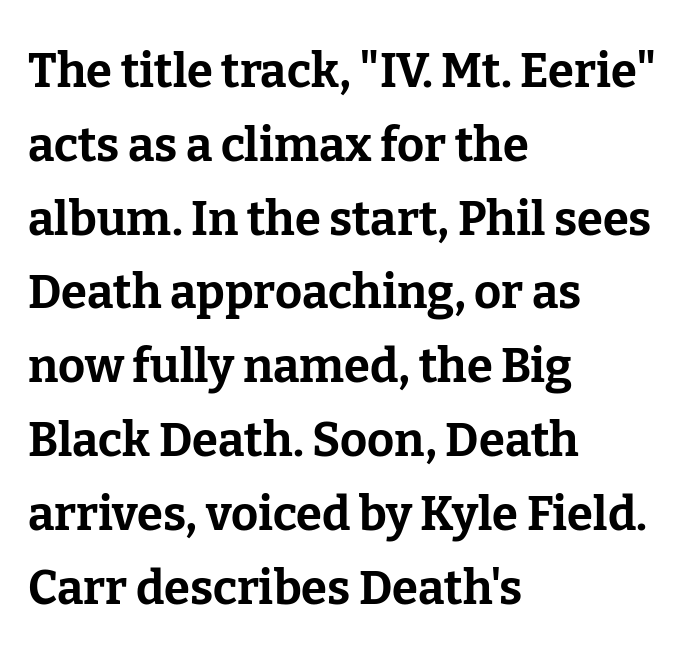
Anything drawn beneath the words? Only blank space. Posture: vertical. Alignment: flush left. The designer left line spacing at the default. Varying glyph widths throughout — classic text-font behaviour.
